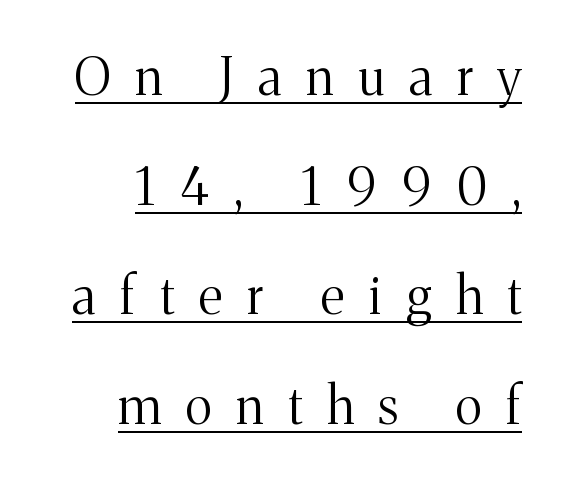
{"serif": "yes", "italic": "no", "bold": "no", "weight": "light", "width": "normal", "stroke_contrast": "medium", "x_height": "medium", "monospaced": "no", "underline": "yes", "align": "right", "line_spacing": "loose", "line_spacing_ratio": 2.15, "letter_spacing": "wide", "letter_spacing_em": 0.49, "glyph_px": 51}
